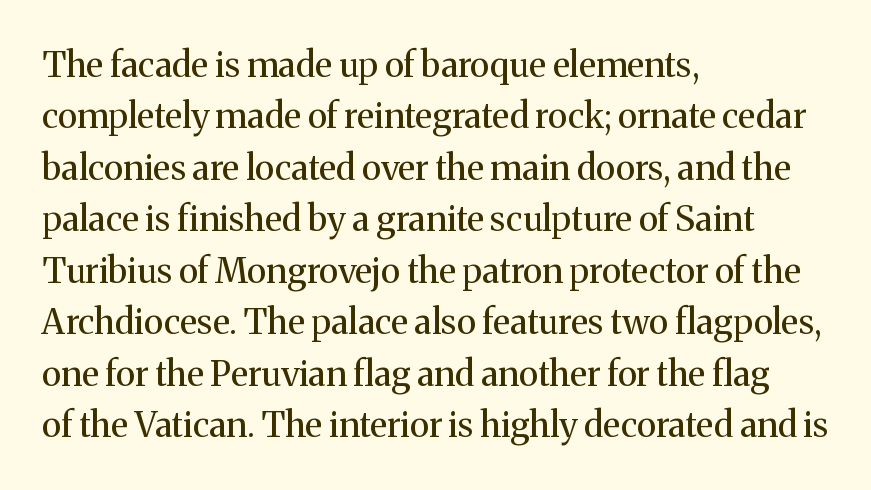
The image shows 35 px regular-weight serif type, upright; set left-aligned, normal line spacing (1.47x), normal letter spacing, not underlined; medium stroke contrast and a medium x-height.
